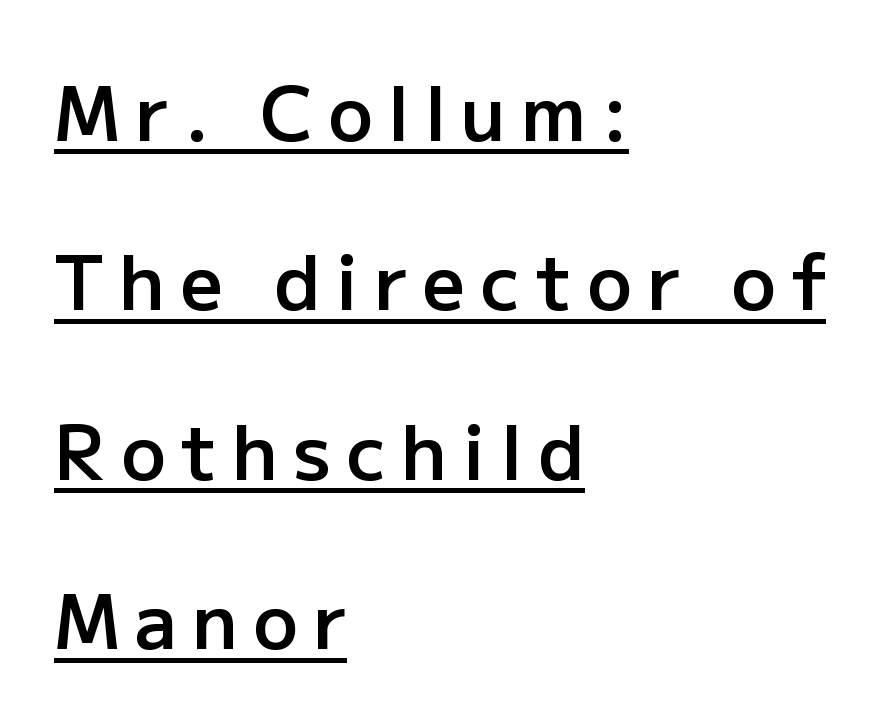
{"serif": "no", "italic": "no", "bold": "semi", "weight": "semibold", "width": "normal", "stroke_contrast": "low", "x_height": "medium", "monospaced": "no", "underline": "yes", "align": "left", "line_spacing": "loose", "line_spacing_ratio": 2.26, "letter_spacing": "wide", "letter_spacing_em": 0.2, "glyph_px": 75}
